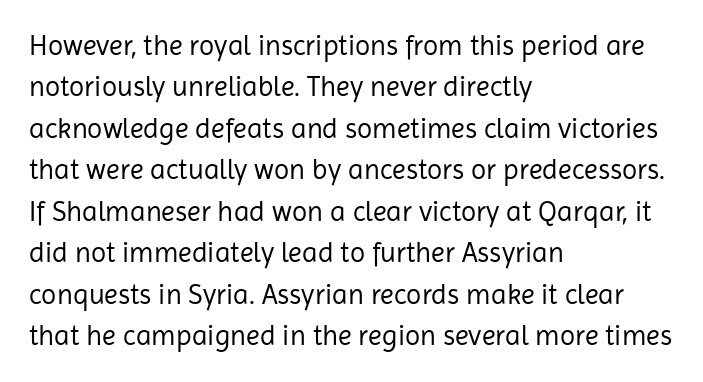
{"serif": "no", "italic": "no", "bold": "no", "weight": "regular", "width": "normal", "stroke_contrast": "low", "x_height": "medium", "monospaced": "no", "underline": "no", "align": "left", "line_spacing": "normal", "line_spacing_ratio": 1.48, "letter_spacing": "normal", "letter_spacing_em": 0.0, "glyph_px": 28}
